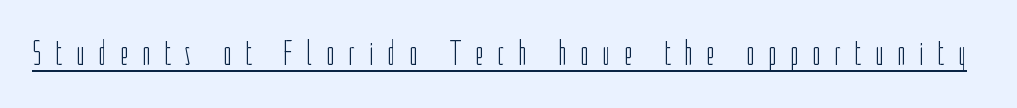
The image shows 36 px light, condensed sans-serif type, upright; set unusually wide letter spacing (+0.38 em), underlined; low stroke contrast and a medium x-height.
